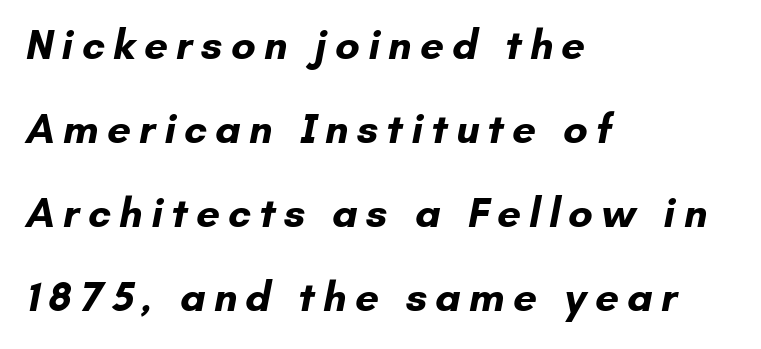
Q: Is the text bold? A: Yes.
Q: Is the typeface a serif or a sans-serif typeface? A: Sans-serif.
Q: Is the text underlined? A: No.
Q: How is the paragraph aligned? A: Left-aligned.
Q: Is the spacing between lines tight, normal or loose? A: Loose.
Q: Width (condensed, normal, or wide)? A: Normal.
Q: Stroke contrast? A: Low.
Q: x-height? A: Small.
Q: Monospaced? A: No.
